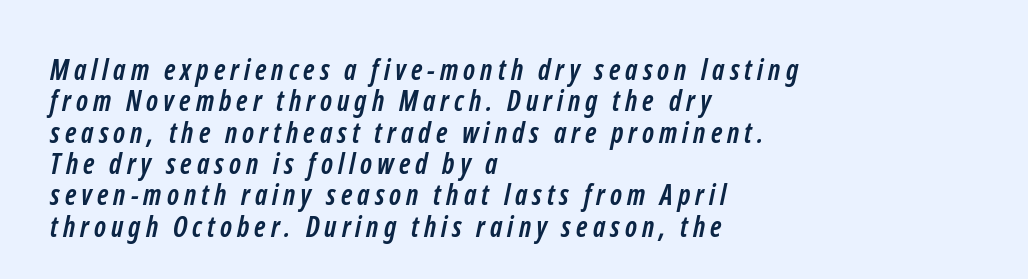
{"serif": "no", "bold": "yes", "weight": "semibold", "width": "condensed", "stroke_contrast": "low", "x_height": "medium", "monospaced": "no", "underline": "no", "align": "left", "line_spacing": "tight", "line_spacing_ratio": 1.12, "glyph_px": 28}
